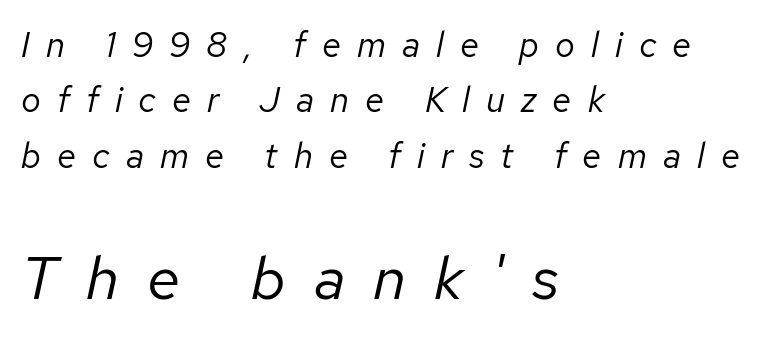
Q: Is the text bold? A: No.
Q: Is the text italic (slanted)? A: Yes, it leans right by about 12 degrees.
Q: Is the text underlined? A: No.
Q: How is the paragraph aligned? A: Left-aligned.
Q: Is the spacing between letters normal or unusually wide? A: Unusually wide.
Q: Is the spacing between lines tight, normal or loose? A: Normal.
Q: Which block of text is set in a larger size, the first (top) or the second (bottom)? A: The second (bottom) one.
Q: Width (condensed, normal, or wide)? A: Normal.
Q: Stroke contrast? A: Low.
Q: x-height? A: Medium.
Q: Monospaced? A: No.
